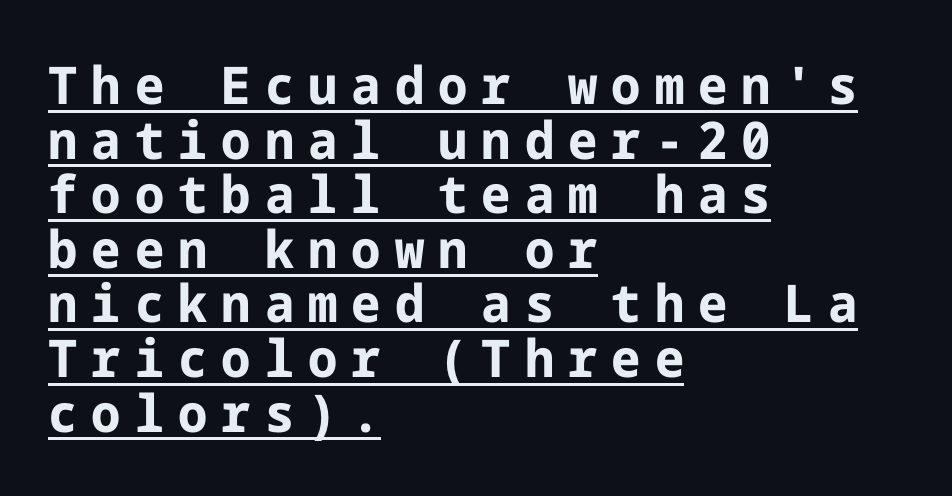
The image shows 52 px bold sans-serif type, upright; set left-aligned, tight line spacing (1.05x), unusually wide letter spacing (+0.27 em), underlined; low stroke contrast and a medium x-height.
